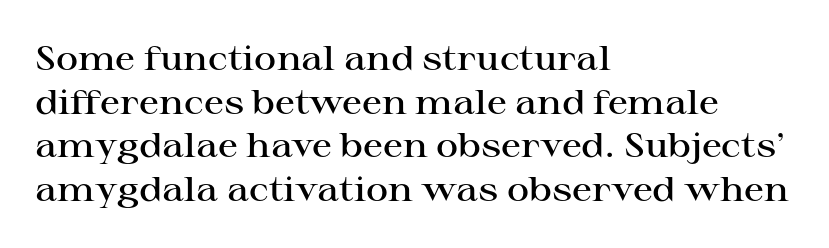
The image shows 34 px semibold, wide serif type, upright; set left-aligned, normal line spacing (1.28x), normal letter spacing, not underlined; high stroke contrast and a medium x-height.
